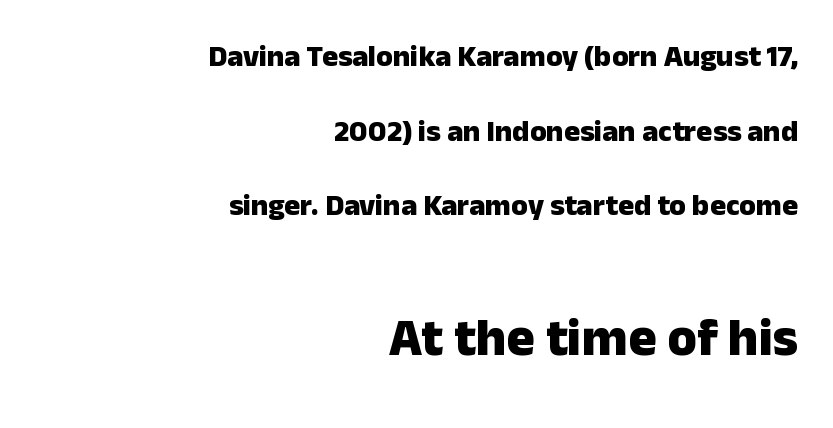
{"serif": "no", "italic": "no", "bold": "yes", "weight": "heavy", "width": "normal", "stroke_contrast": "low", "x_height": "medium", "monospaced": "no", "underline": "no", "align": "right", "line_spacing": "loose", "line_spacing_ratio": 2.49, "letter_spacing": "normal", "letter_spacing_em": 0.0, "larger_block": "second", "size_ratio": 1.77, "glyph_px": 53}
